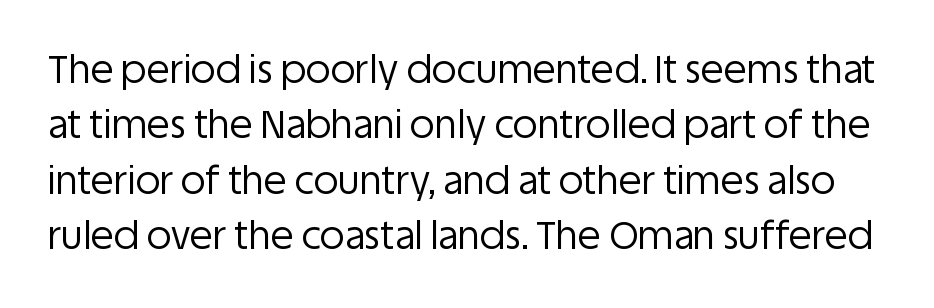
{"serif": "no", "italic": "no", "bold": "no", "weight": "regular", "width": "normal", "stroke_contrast": "low", "x_height": "large", "monospaced": "no", "underline": "no", "line_spacing": "normal", "line_spacing_ratio": 1.46, "letter_spacing": "normal", "letter_spacing_em": 0.0, "glyph_px": 38}
